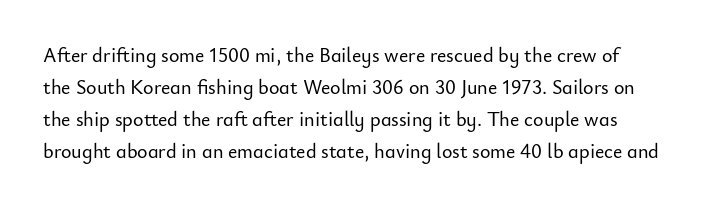
The image shows 20 px text type, upright; set normal line spacing (1.6x), normal letter spacing, not underlined.
